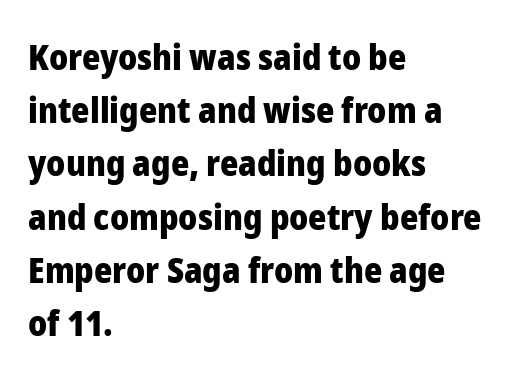
Just letters on the line, the space beneath them empty. The vertical gap from one line to the next is medium. These lines were composed using upright roman letters. Left-aligned paragraph, ragged on the right. Students, this is bold: see how much ink each stroke carries.
